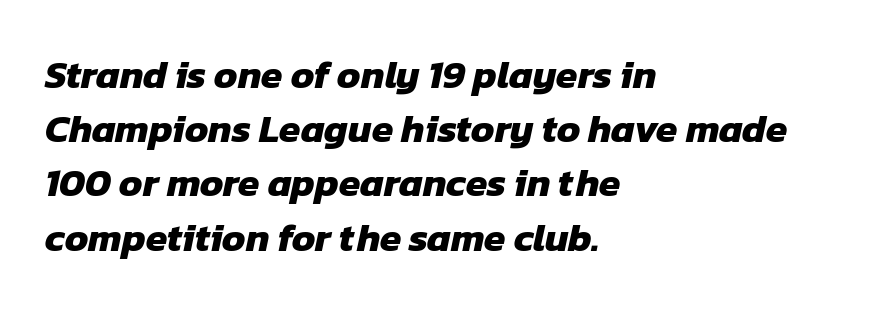
Q: Is the text bold? A: Yes.
Q: Is the typeface a serif or a sans-serif typeface? A: Sans-serif.
Q: Is the text underlined? A: No.
Q: How is the paragraph aligned? A: Left-aligned.
Q: Is the spacing between letters normal or unusually wide? A: Normal.
Q: Is the spacing between lines tight, normal or loose? A: Normal.
Q: Width (condensed, normal, or wide)? A: Normal.
Q: Stroke contrast? A: Low.
Q: x-height? A: Medium.
Q: Monospaced? A: No.
